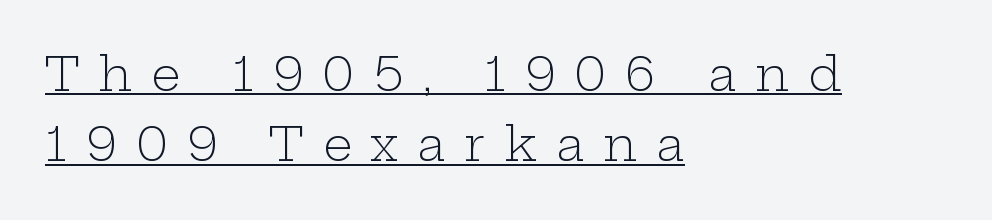
Characters follow at a spacing far wider than the type designer built in. This sample keeps an unexceptional amount of space between lines. Beneath each row of characters lies a ruled line. Stems here are at most as thick as an everyday book face.
